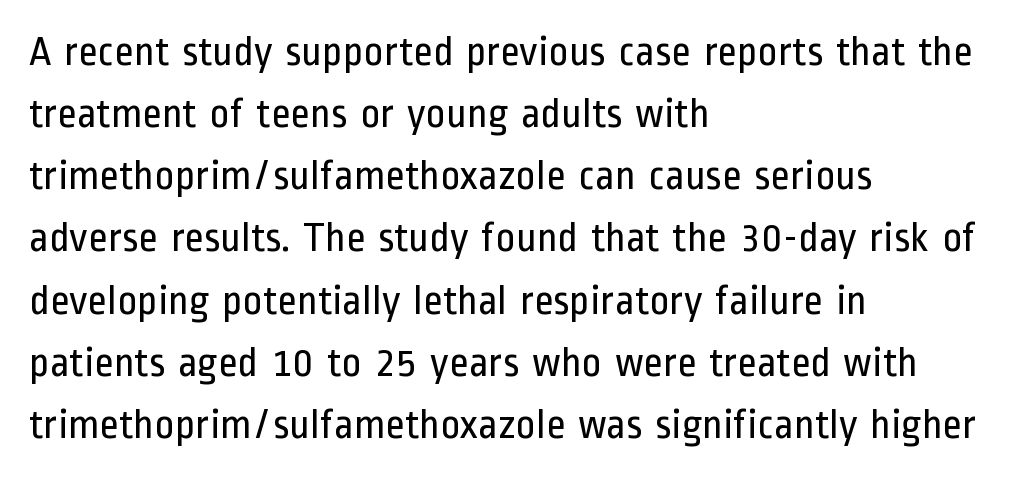
Q: Is the text bold? A: No.
Q: Is the text italic (slanted)? A: No, it is upright.
Q: Is the typeface a serif or a sans-serif typeface? A: Sans-serif.
Q: Is the text underlined? A: No.
Q: How is the paragraph aligned? A: Left-aligned.
Q: Is the spacing between letters normal or unusually wide? A: Normal.
Q: Is the spacing between lines tight, normal or loose? A: Normal.
Q: Width (condensed, normal, or wide)? A: Condensed.
Q: Stroke contrast? A: Low.
Q: x-height? A: Medium.
Q: Monospaced? A: No.
